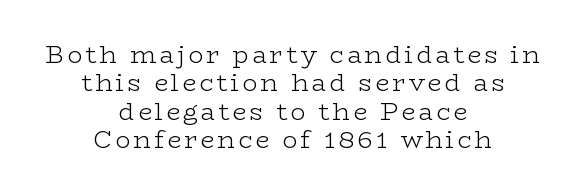
{"italic": "no", "bold": "no", "underline": "no", "align": "center", "line_spacing": "tight", "line_spacing_ratio": 1.14, "glyph_px": 25}
